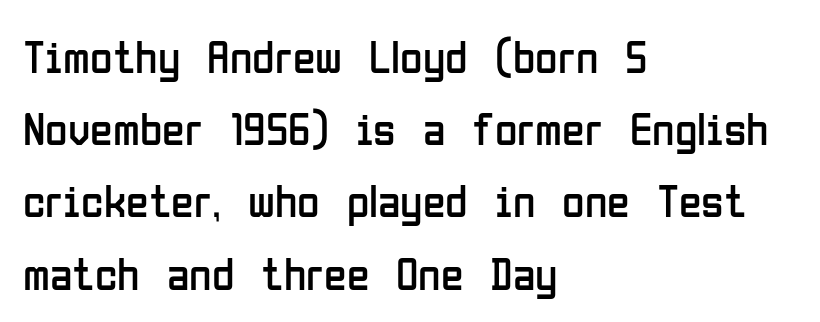
{"serif": "no", "italic": "no", "bold": "no", "weight": "regular", "width": "condensed", "stroke_contrast": "low", "x_height": "medium", "monospaced": "no", "underline": "no", "align": "left", "line_spacing": "normal", "line_spacing_ratio": 1.57, "letter_spacing": "normal", "letter_spacing_em": 0.0, "glyph_px": 46}
